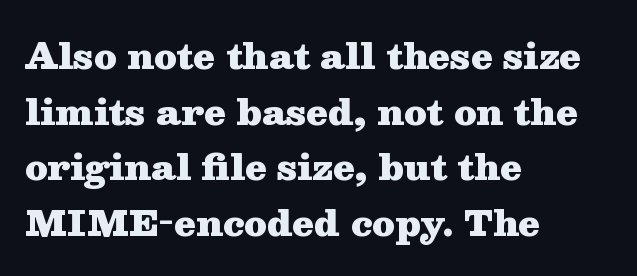
Q: Is the text bold? A: Yes.
Q: Is the text italic (slanted)? A: No, it is upright.
Q: Is the typeface a serif or a sans-serif typeface? A: Serif.
Q: Is the text underlined? A: No.
Q: How is the paragraph aligned? A: Left-aligned.
Q: Is the spacing between letters normal or unusually wide? A: Normal.
Q: Is the spacing between lines tight, normal or loose? A: Normal.
Q: Width (condensed, normal, or wide)? A: Wide.
Q: Stroke contrast? A: Medium.
Q: x-height? A: Medium.
Q: Monospaced? A: No.
